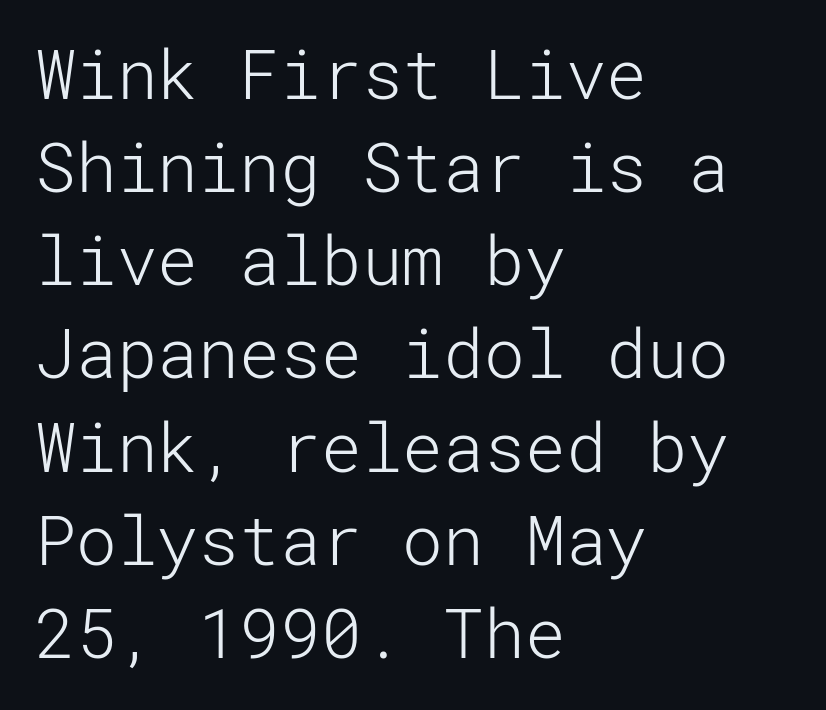
{"serif": "no", "italic": "no", "bold": "no", "weight": "light", "width": "normal", "stroke_contrast": "low", "x_height": "medium", "underline": "no", "align": "left", "line_spacing": "normal", "line_spacing_ratio": 1.37, "letter_spacing": "normal", "letter_spacing_em": 0.0, "glyph_px": 68}
